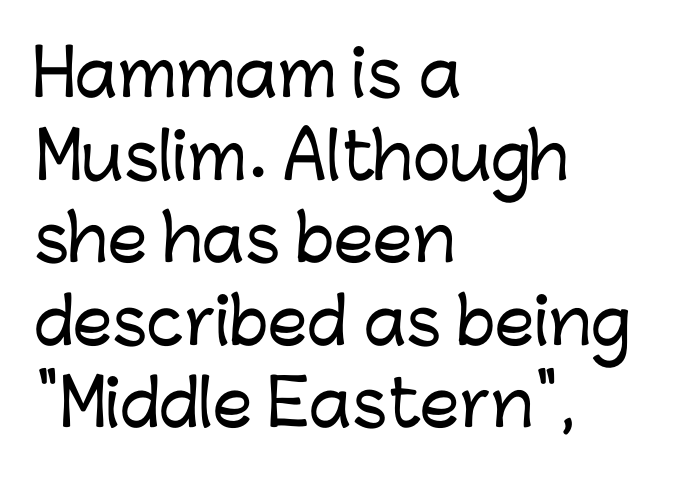
Is there any slant? The stems are plumb. In terms of leading, this rendering sits right in the middle. Note the varied advance widths — an 'i' is clearly narrower than an 'm'. No extra tracking has been applied to these lines. Letterform terminals end flat and unadorned throughout the passage.
